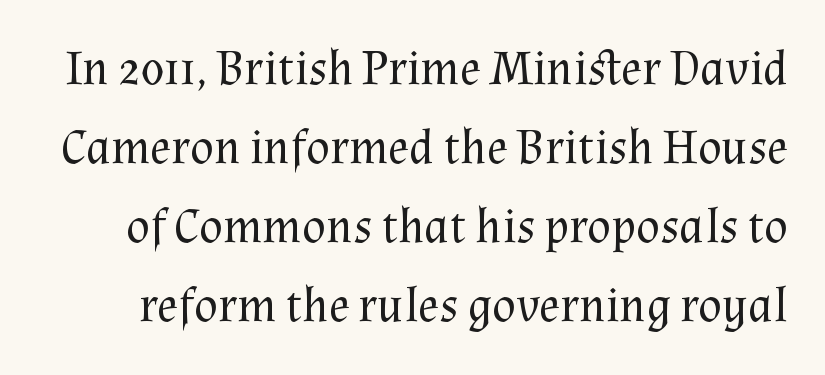
The letters advance in unequal steps, a hallmark of proportional type. The strokes carry an ordinary text weight at most. Posture: straight, roman, zero tilt. Students, note that the glyphs here touch the page at normal intervals. Vertical spacing — default.
